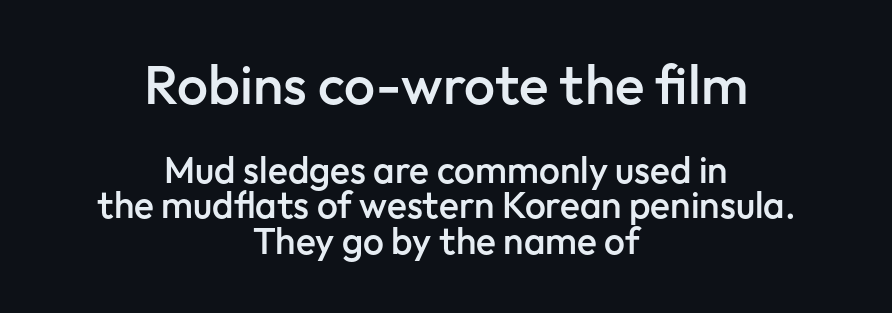
{"serif": "no", "italic": "no", "bold": "semi", "weight": "semibold", "width": "normal", "stroke_contrast": "low", "x_height": "medium", "monospaced": "no", "underline": "no", "align": "center", "line_spacing": "tight", "line_spacing_ratio": 0.96, "letter_spacing": "normal", "letter_spacing_em": 0.0, "larger_block": "first", "size_ratio": 1.49, "glyph_px": 55}
